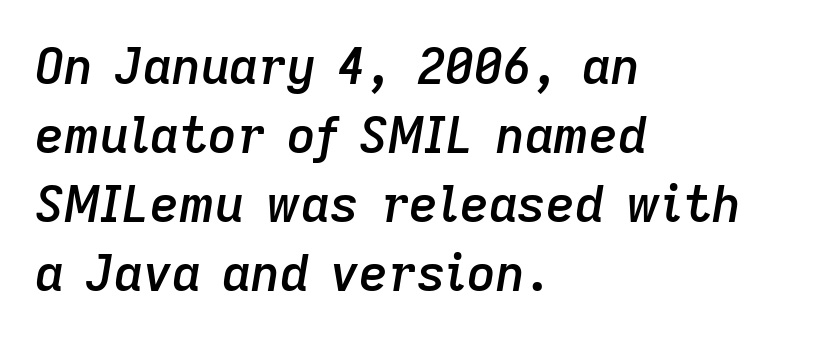
Q: Is the text bold? A: Semi-bold.
Q: Is the text italic (slanted)? A: Yes, it leans right by about 9 degrees.
Q: Is the text underlined? A: No.
Q: How is the paragraph aligned? A: Left-aligned.
Q: Is the spacing between letters normal or unusually wide? A: Normal.
Q: Is the spacing between lines tight, normal or loose? A: Normal.
Q: Width (condensed, normal, or wide)? A: Normal.
Q: Stroke contrast? A: Low.
Q: x-height? A: Medium.
Q: Monospaced? A: No.
